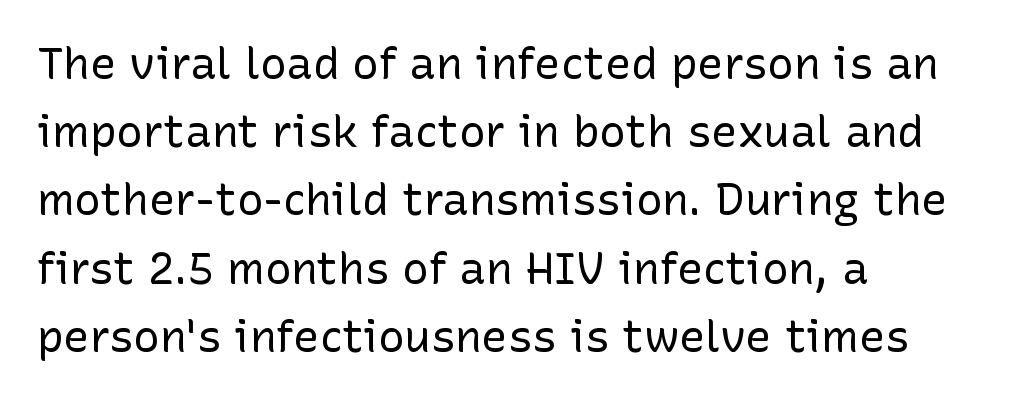
The image shows 44 px regular-weight sans-serif type, upright; set left-aligned, normal line spacing (1.55x), normal letter spacing, not underlined; low stroke contrast and a medium x-height.
